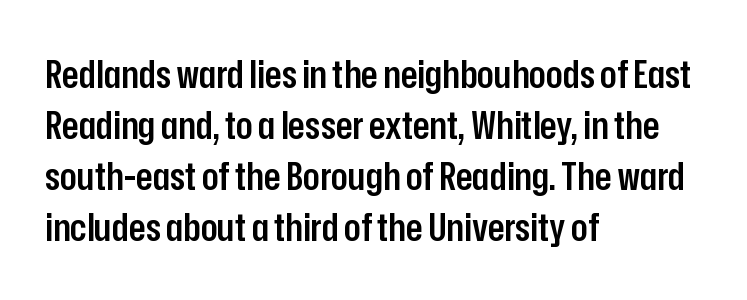
{"serif": "no", "italic": "no", "bold": "semi", "weight": "semibold", "width": "condensed", "stroke_contrast": "low", "x_height": "medium", "monospaced": "no", "underline": "no", "align": "left", "line_spacing": "normal", "line_spacing_ratio": 1.31, "letter_spacing": "normal", "letter_spacing_em": 0.0, "glyph_px": 39}
